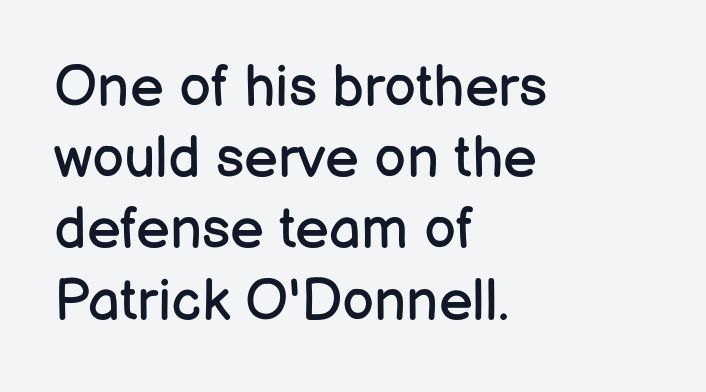
{"serif": "no", "italic": "no", "bold": "no", "weight": "regular", "width": "normal", "stroke_contrast": "low", "x_height": "medium", "monospaced": "no", "underline": "no", "align": "left", "line_spacing": "normal", "line_spacing_ratio": 1.25, "letter_spacing": "normal", "letter_spacing_em": 0.0, "glyph_px": 57}
